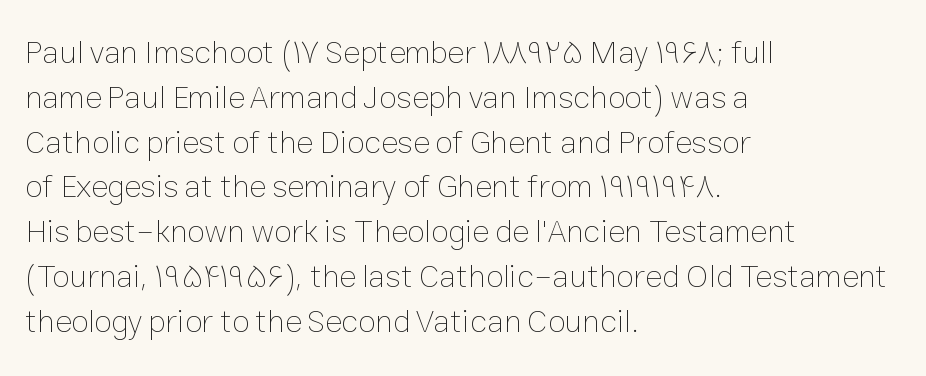
{"italic": "no", "bold": "no", "weight": "thin", "width": "normal", "stroke_contrast": "low", "x_height": "medium", "monospaced": "no", "underline": "no", "align": "left", "line_spacing": "normal", "line_spacing_ratio": 1.4, "letter_spacing": "normal", "letter_spacing_em": 0.0, "glyph_px": 32}
